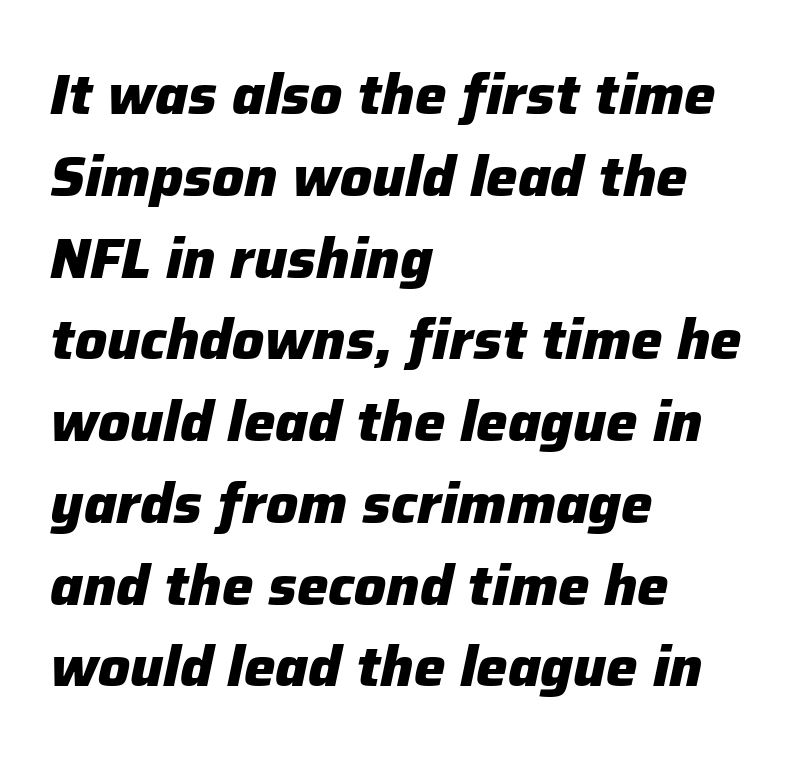
The image shows 56 px heavy type, italic (leaning right); set left-aligned, normal line spacing (1.46x), normal letter spacing, not underlined; low stroke contrast and a medium x-height.
